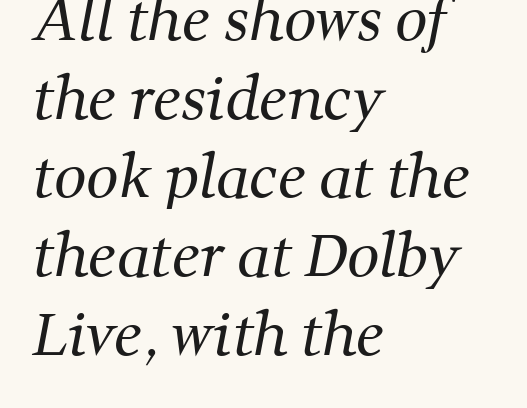
Interline gaps are of average width in this sample. The face used here is seriffed, in the tradition of book romans. Caption: face not bold, strokes unweighted. The gap between lines stays unmarked. The passage shown is typed in a proportional face where columns would drift.
